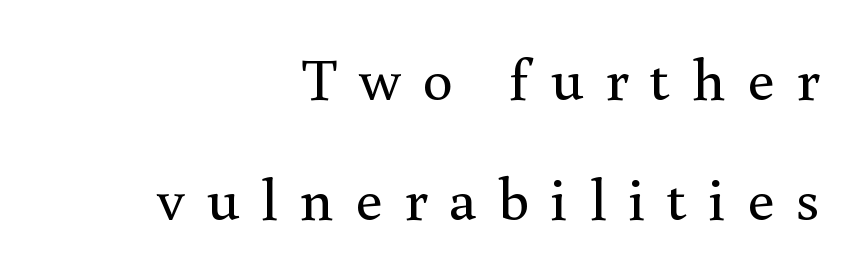
Q: Is the text bold? A: No.
Q: Is the text italic (slanted)? A: No, it is upright.
Q: Is the typeface a serif or a sans-serif typeface? A: Serif.
Q: Is the text underlined? A: No.
Q: How is the paragraph aligned? A: Right-aligned.
Q: Is the spacing between letters normal or unusually wide? A: Unusually wide.
Q: Is the spacing between lines tight, normal or loose? A: Loose.
Q: Width (condensed, normal, or wide)? A: Normal.
Q: x-height? A: Small.
Q: Monospaced? A: No.
